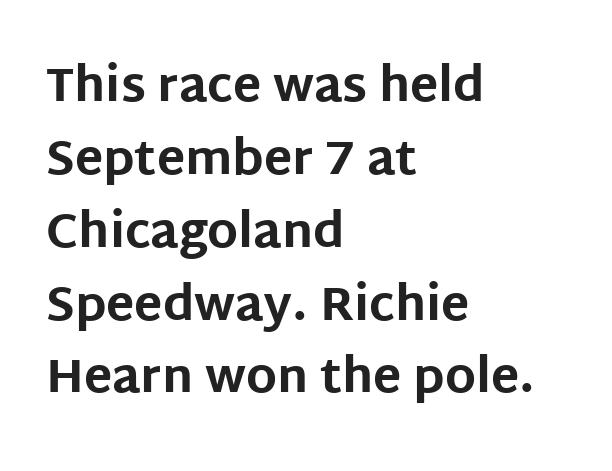
{"serif": "no", "italic": "no", "bold": "yes", "weight": "bold", "width": "normal", "stroke_contrast": "low", "x_height": "large", "monospaced": "no", "underline": "no", "align": "left", "line_spacing": "normal", "line_spacing_ratio": 1.55, "letter_spacing": "normal", "letter_spacing_em": 0.0, "glyph_px": 47}
